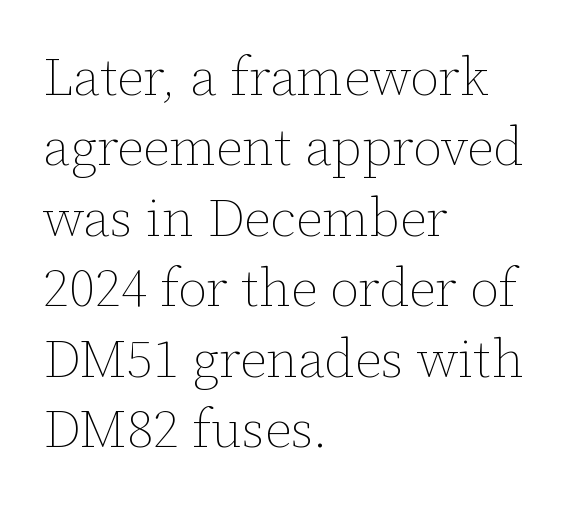
{"italic": "no", "bold": "no", "weight": "thin", "width": "normal", "stroke_contrast": "low", "x_height": "medium", "monospaced": "no", "underline": "no", "align": "left", "line_spacing": "normal", "line_spacing_ratio": 1.33, "letter_spacing": "normal", "letter_spacing_em": 0.0, "glyph_px": 53}
